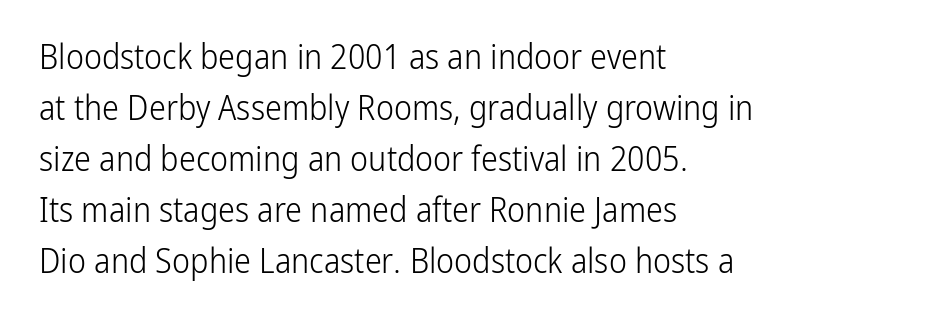
Varying glyph widths throughout — classic text-font behaviour. Nobody touched the tracking dial on this one. Short and long lines alike share a common starting point at left. Beneath every word, the page is bare. The type sits square on the baseline with zero lean.
